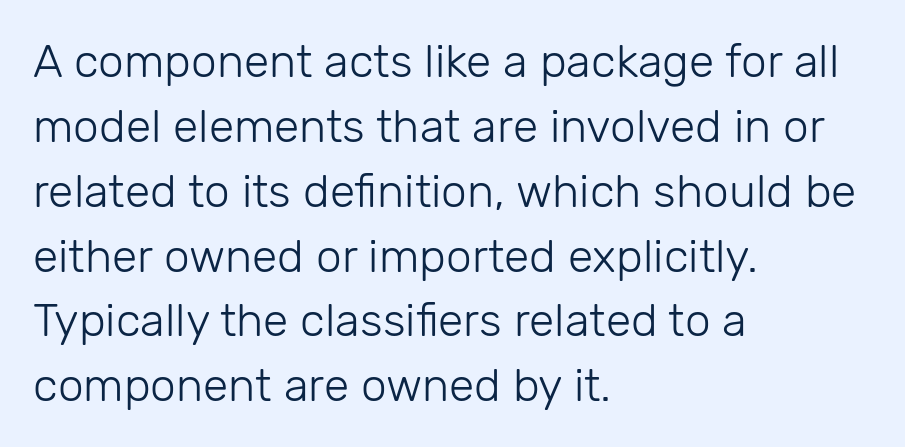
Q: Is the text bold? A: No.
Q: Is the text italic (slanted)? A: No, it is upright.
Q: Is the typeface a serif or a sans-serif typeface? A: Sans-serif.
Q: Is the text underlined? A: No.
Q: How is the paragraph aligned? A: Left-aligned.
Q: Is the spacing between letters normal or unusually wide? A: Normal.
Q: Is the spacing between lines tight, normal or loose? A: Normal.
Q: Width (condensed, normal, or wide)? A: Normal.
Q: Stroke contrast? A: Low.
Q: x-height? A: Medium.
Q: Monospaced? A: No.
